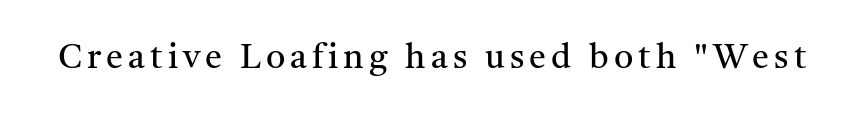
Q: Is the text bold? A: No.
Q: Is the text italic (slanted)? A: No, it is upright.
Q: Is the typeface a serif or a sans-serif typeface? A: Serif.
Q: Is the text underlined? A: No.
Q: Width (condensed, normal, or wide)? A: Normal.
Q: Stroke contrast? A: Medium.
Q: x-height? A: Medium.
Q: Monospaced? A: No.
